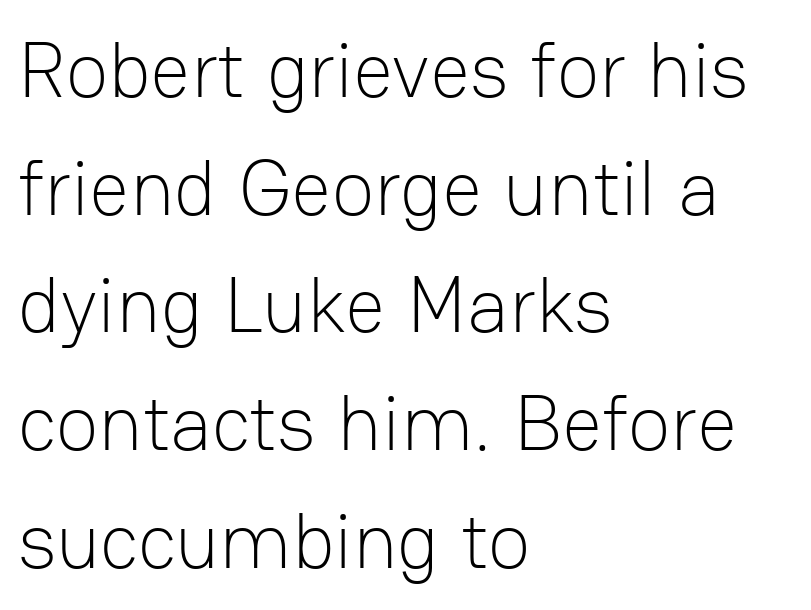
Q: Is the text bold? A: No.
Q: Is the text italic (slanted)? A: No, it is upright.
Q: Is the typeface a serif or a sans-serif typeface? A: Sans-serif.
Q: Is the text underlined? A: No.
Q: How is the paragraph aligned? A: Left-aligned.
Q: Is the spacing between letters normal or unusually wide? A: Normal.
Q: Is the spacing between lines tight, normal or loose? A: Normal.
Q: Width (condensed, normal, or wide)? A: Normal.
Q: Stroke contrast? A: Low.
Q: x-height? A: Medium.
Q: Monospaced? A: No.
